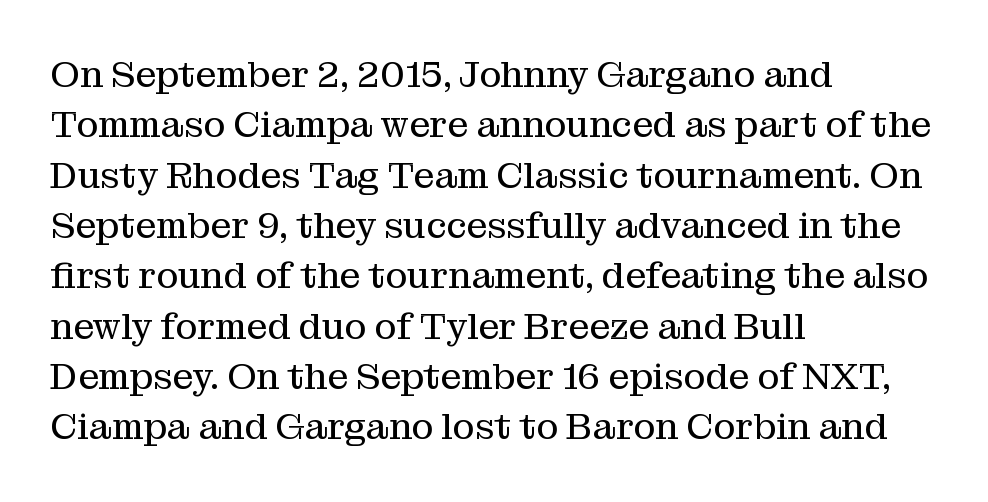
Q: Is the text bold? A: No.
Q: Is the text italic (slanted)? A: No, it is upright.
Q: Is the typeface a serif or a sans-serif typeface? A: Serif.
Q: Is the text underlined? A: No.
Q: How is the paragraph aligned? A: Left-aligned.
Q: Is the spacing between letters normal or unusually wide? A: Normal.
Q: Is the spacing between lines tight, normal or loose? A: Normal.
Q: Width (condensed, normal, or wide)? A: Normal.
Q: Stroke contrast? A: Medium.
Q: x-height? A: Medium.
Q: Monospaced? A: No.
